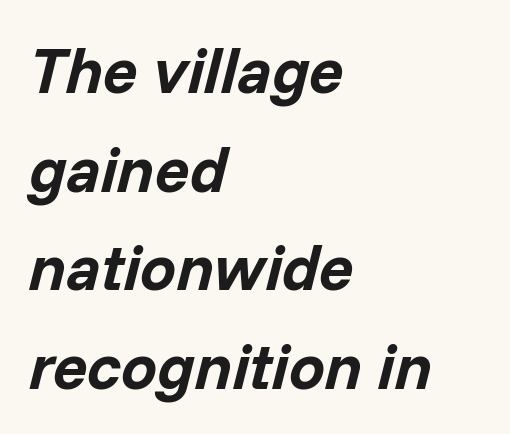
Every letter is thick-stroked: bold, no question. Spacing between characters is what you'd get straight out of the box. The letters advance in unequal steps, a hallmark of proportional type. A normal amount of white space separates one row of letters from the next. The space directly below the letters is spotless. The passage is arranged the way most books set body copy — flush left.
